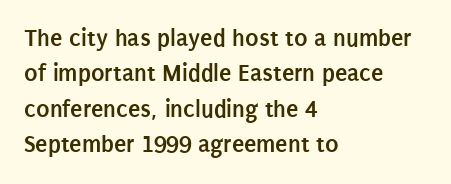
{"italic": "no", "bold": "yes", "underline": "no", "align": "left", "line_spacing": "normal", "line_spacing_ratio": 1.42, "letter_spacing": "normal", "letter_spacing_em": 0.0, "glyph_px": 25}
